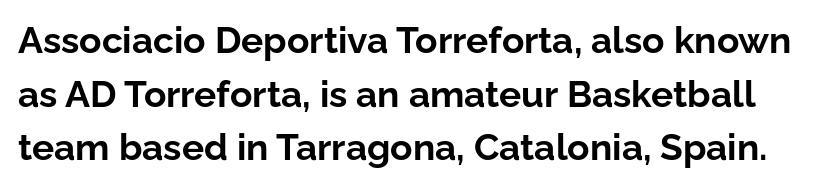
{"serif": "no", "italic": "no", "bold": "yes", "weight": "bold", "width": "normal", "stroke_contrast": "low", "x_height": "medium", "monospaced": "no", "underline": "no", "line_spacing": "normal", "line_spacing_ratio": 1.45, "letter_spacing": "normal", "letter_spacing_em": 0.0, "glyph_px": 37}
